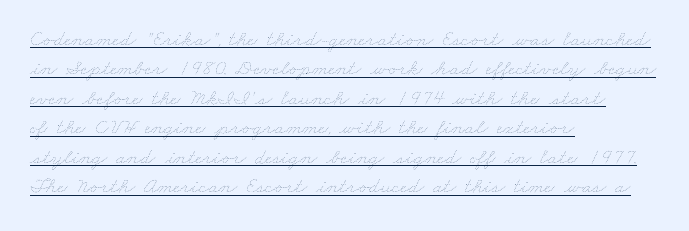
The image shows 22 px text type; set left-aligned, normal line spacing (1.34x), normal letter spacing, underlined.
